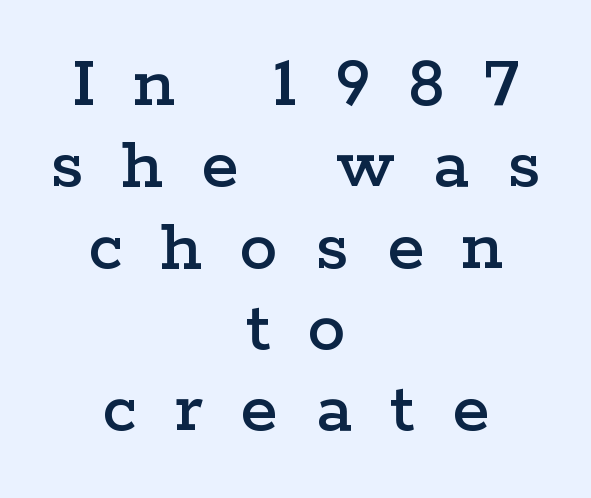
{"serif": "yes", "italic": "no", "width": "wide", "stroke_contrast": "low", "x_height": "medium", "monospaced": "no", "underline": "no", "align": "center", "line_spacing": "tight", "line_spacing_ratio": 1.07, "letter_spacing": "wide", "letter_spacing_em": 0.5, "glyph_px": 76}
